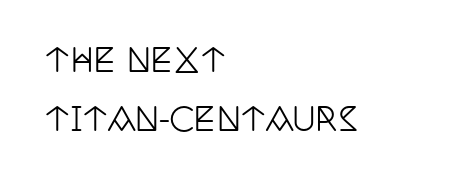
The image shows 33 px condensed serif type, upright; set left-aligned, line spacing 1.8x, normal letter spacing, not underlined; low stroke contrast and a large x-height.
